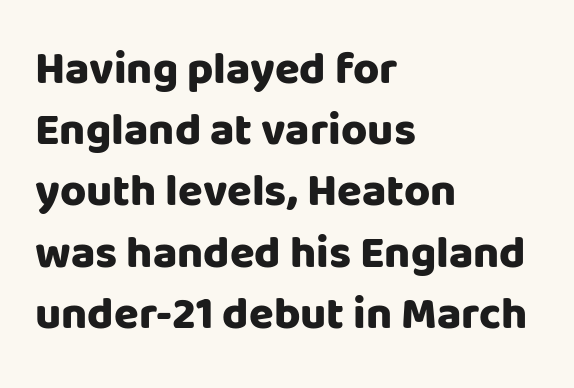
The text was rendered using a sans face with plain stroke endings. The block of text has a typical density, with ordinary space between rows. Underline: absent. Caption: bold face, heavy strokes. Think of a printed novel: that variable character pitch is what you see here.
